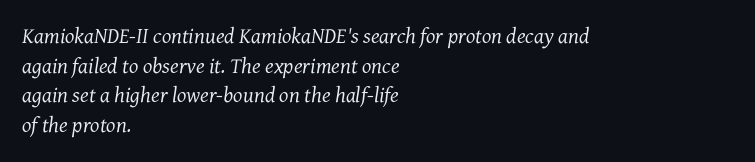
The image shows 22 px text type, italic (leaning right); set left-aligned, normal line spacing (1.35x), normal letter spacing, not underlined.
